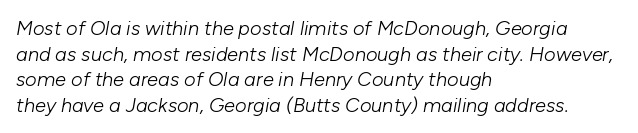
{"italic": "yes", "lean": "right", "slant_degrees": 10, "bold": "no", "underline": "no", "align": "left", "line_spacing": "normal", "line_spacing_ratio": 1.28, "letter_spacing": "normal", "letter_spacing_em": 0.0, "glyph_px": 20}
